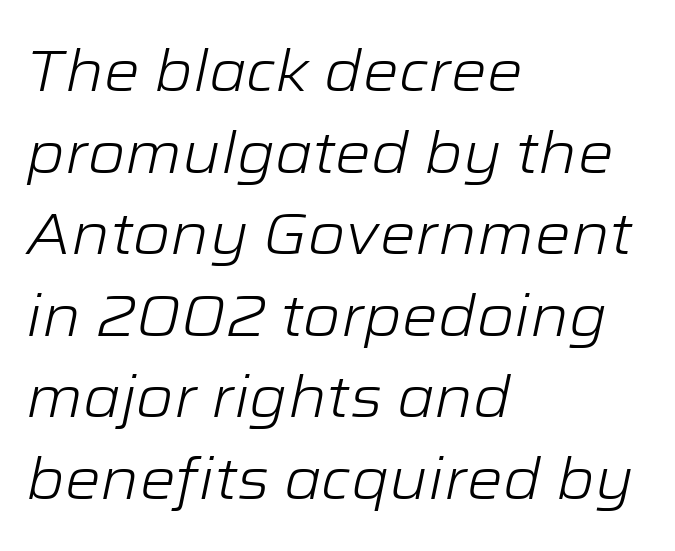
The image shows 57 px light, wide type, italic (leaning right); set left-aligned, normal line spacing (1.43x), normal letter spacing, not underlined; low stroke contrast and a medium x-height.
